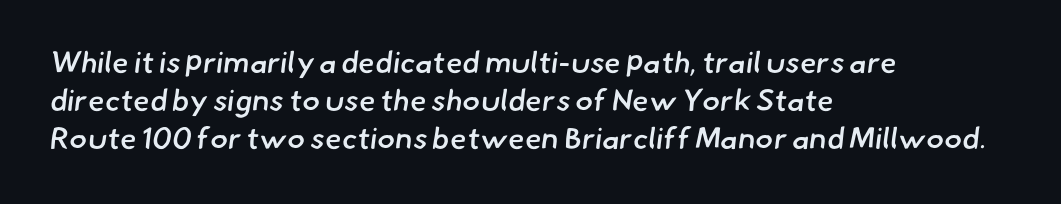
The image shows 30 px semibold sans-serif type; set left-aligned, normal line spacing (1.26x), normal letter spacing, not underlined; low stroke contrast and a small x-height.
